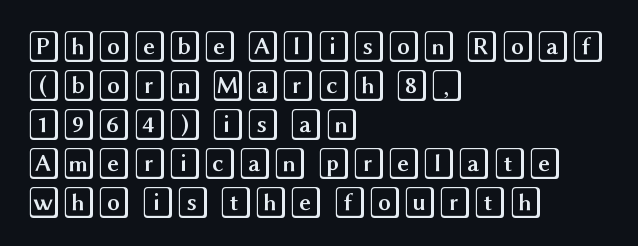
{"italic": "no", "width": "wide", "x_height": "large", "underline": "no", "align": "left", "line_spacing_ratio": 1.22, "letter_spacing": "normal", "letter_spacing_em": 0.0, "glyph_px": 32}
